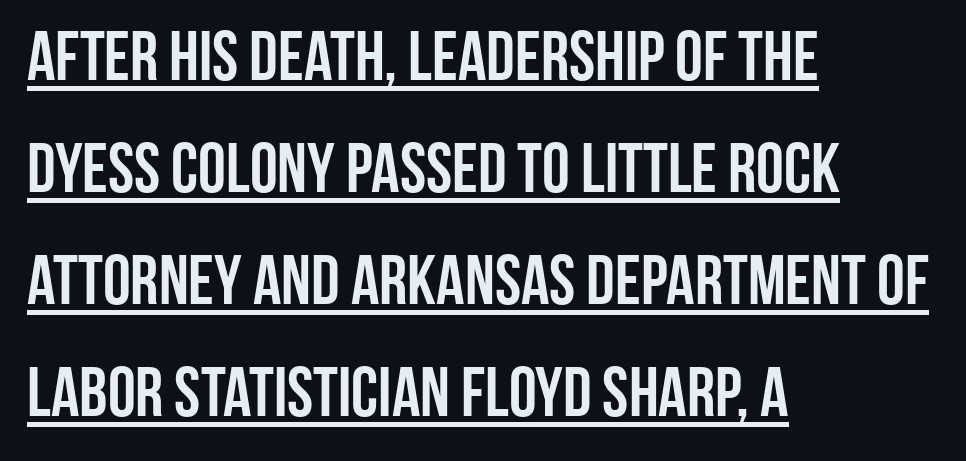
Q: Is the text italic (slanted)? A: No, it is upright.
Q: Is the typeface a serif or a sans-serif typeface? A: Sans-serif.
Q: Is the text underlined? A: Yes.
Q: How is the paragraph aligned? A: Left-aligned.
Q: Is the spacing between letters normal or unusually wide? A: Normal.
Q: Is the spacing between lines tight, normal or loose? A: Normal.
Q: Width (condensed, normal, or wide)? A: Condensed.
Q: Stroke contrast? A: Low.
Q: x-height? A: Large.
Q: Monospaced? A: No.
